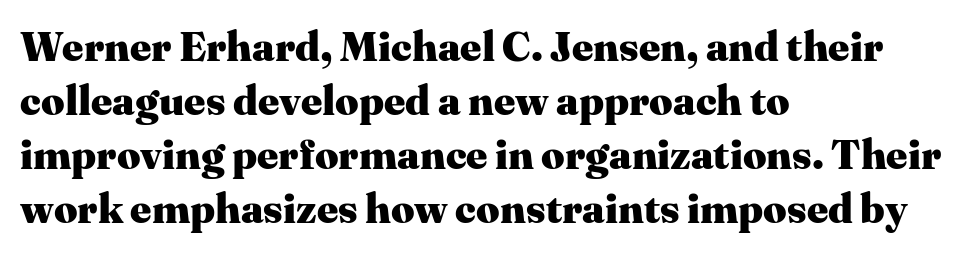
{"serif": "yes", "italic": "no", "bold": "yes", "weight": "heavy", "width": "normal", "stroke_contrast": "medium", "x_height": "medium", "monospaced": "no", "underline": "no", "align": "left", "line_spacing": "normal", "line_spacing_ratio": 1.32, "letter_spacing": "normal", "letter_spacing_em": 0.0, "glyph_px": 41}
